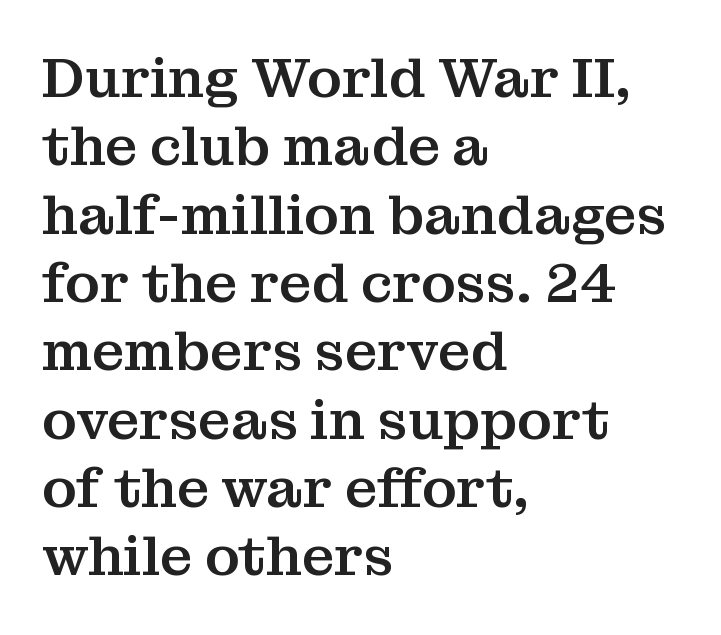
The paragraph has a hard left edge and a soft right edge. Caption: standard tracking, unaltered. The string is rendered with underlining switched off. Unlike a clean sans, this face finishes its strokes with serifs. You could not count columns in this text — the font is proportionally spaced. Characters remain perfectly vertical along every line.
